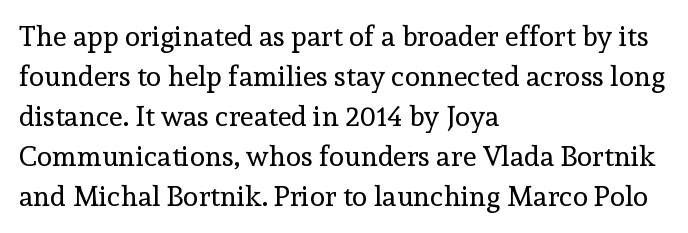
Q: Is the text bold? A: No.
Q: Is the text italic (slanted)? A: No, it is upright.
Q: Is the typeface a serif or a sans-serif typeface? A: Serif.
Q: Is the text underlined? A: No.
Q: How is the paragraph aligned? A: Left-aligned.
Q: Is the spacing between letters normal or unusually wide? A: Normal.
Q: Is the spacing between lines tight, normal or loose? A: Normal.
Q: Width (condensed, normal, or wide)? A: Normal.
Q: x-height? A: Medium.
Q: Monospaced? A: No.
